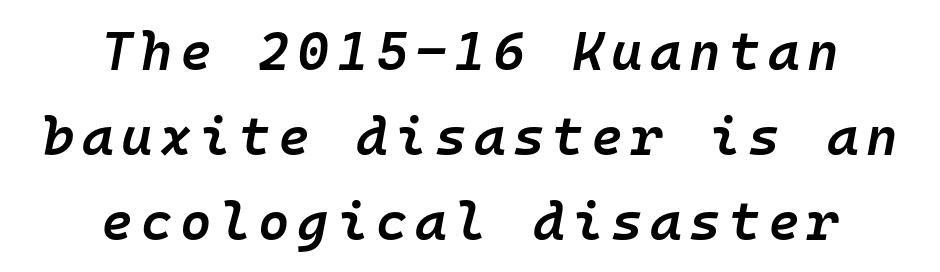
Q: Is the text bold? A: Semi-bold.
Q: Is the text italic (slanted)? A: Yes, it leans right by about 10 degrees.
Q: Is the text underlined? A: No.
Q: How is the paragraph aligned? A: Centered.
Q: Is the spacing between lines tight, normal or loose? A: Normal.
Q: Width (condensed, normal, or wide)? A: Normal.
Q: Stroke contrast? A: Low.
Q: x-height? A: Medium.
Q: Monospaced? A: Yes.
